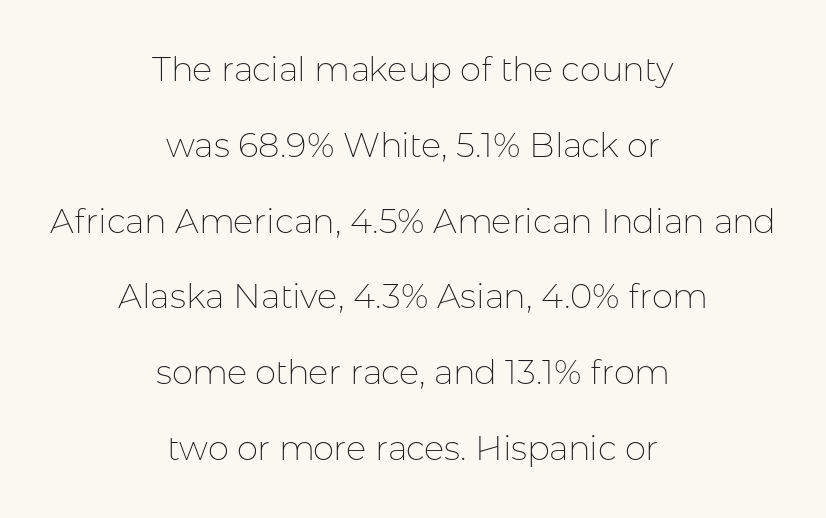
Q: Is the text bold? A: No.
Q: Is the text italic (slanted)? A: No, it is upright.
Q: Is the typeface a serif or a sans-serif typeface? A: Sans-serif.
Q: Is the text underlined? A: No.
Q: How is the paragraph aligned? A: Centered.
Q: Is the spacing between letters normal or unusually wide? A: Normal.
Q: Is the spacing between lines tight, normal or loose? A: Loose.
Q: Width (condensed, normal, or wide)? A: Normal.
Q: Stroke contrast? A: Low.
Q: x-height? A: Medium.
Q: Monospaced? A: No.
